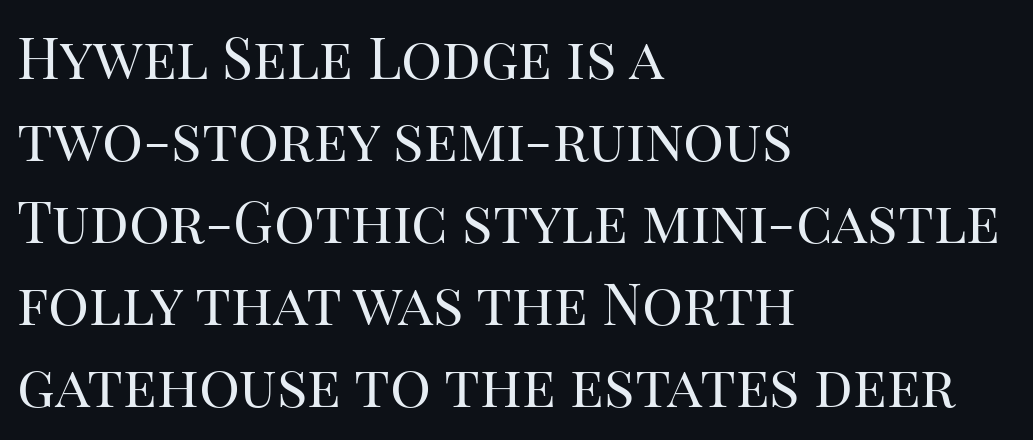
{"serif": "yes", "italic": "no", "bold": "no", "weight": "regular", "width": "normal", "stroke_contrast": "high", "x_height": "large", "monospaced": "no", "underline": "no", "align": "left", "line_spacing": "normal", "line_spacing_ratio": 1.44, "letter_spacing": "normal", "letter_spacing_em": 0.0, "glyph_px": 57}
